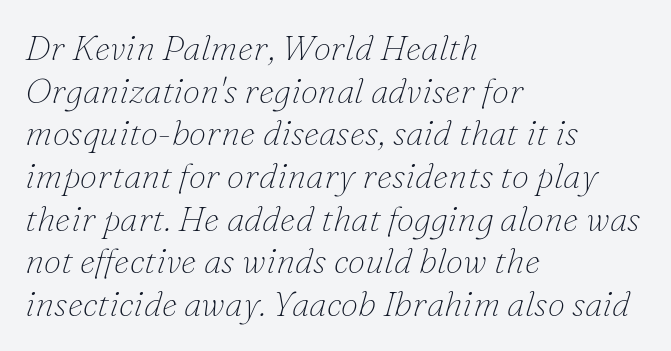
{"serif": "yes", "italic": "yes", "lean": "right", "slant_degrees": 16, "bold": "no", "weight": "thin", "width": "normal", "stroke_contrast": "low", "x_height": "small", "monospaced": "no", "underline": "no", "align": "left", "line_spacing_ratio": 1.22, "letter_spacing": "normal", "letter_spacing_em": 0.0, "glyph_px": 35}
